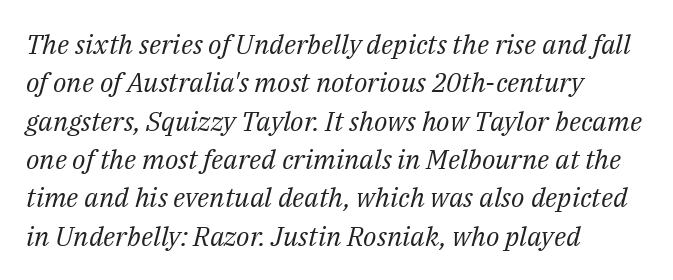
Each row of text sits above clean, open space. In terms of leading, this rendering sits right in the middle. The passage shown has conventional tracking throughout. The rendering applies a slant to the glyphs.
